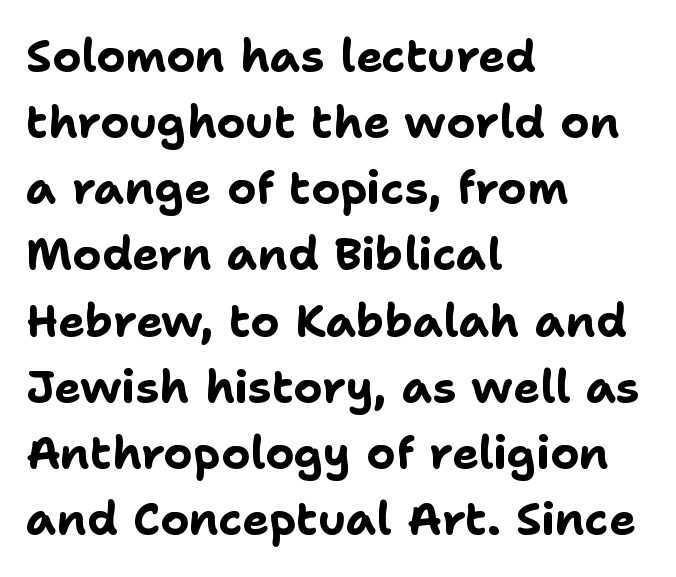
Q: Is the text bold? A: Yes.
Q: Is the text italic (slanted)? A: No, it is upright.
Q: Is the typeface a serif or a sans-serif typeface? A: Sans-serif.
Q: Is the text underlined? A: No.
Q: How is the paragraph aligned? A: Left-aligned.
Q: Is the spacing between letters normal or unusually wide? A: Normal.
Q: Is the spacing between lines tight, normal or loose? A: Normal.
Q: Width (condensed, normal, or wide)? A: Normal.
Q: Stroke contrast? A: Low.
Q: x-height? A: Medium.
Q: Monospaced? A: No.
